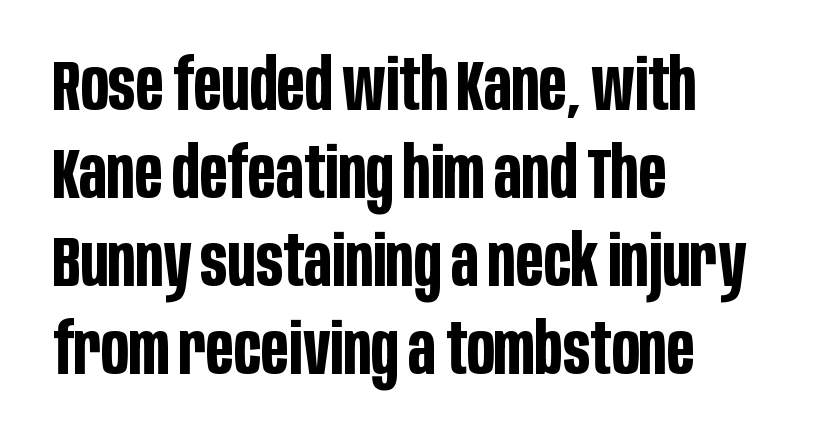
A bare baseline throughout the passage. Characters remain perfectly vertical along every line. Each line starts at the same left margin while the right side varies. A typesetter would call this proportional, since set widths differ per character.
